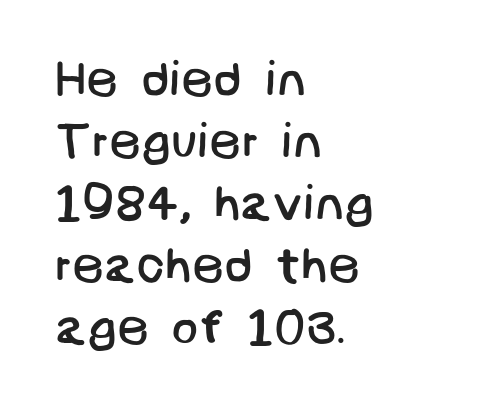
Q: Is the text bold? A: No.
Q: Is the typeface a serif or a sans-serif typeface? A: Sans-serif.
Q: Is the text underlined? A: No.
Q: How is the paragraph aligned? A: Left-aligned.
Q: Is the spacing between letters normal or unusually wide? A: Normal.
Q: Width (condensed, normal, or wide)? A: Normal.
Q: Stroke contrast? A: Low.
Q: x-height? A: Large.
